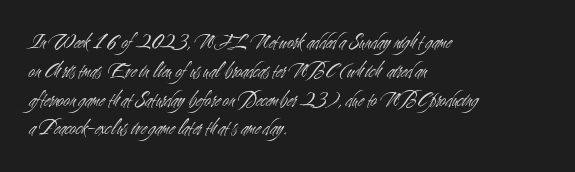
{"bold": "no", "underline": "no", "align": "left", "line_spacing": "normal", "line_spacing_ratio": 1.31, "letter_spacing": "normal", "letter_spacing_em": 0.0, "glyph_px": 22}
